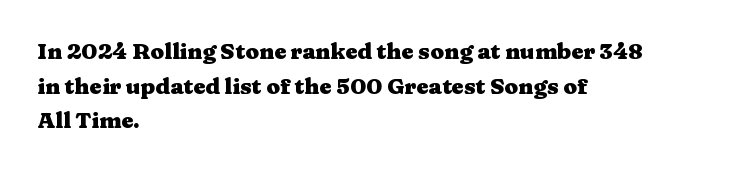
Q: Is the text bold? A: Yes.
Q: Is the text italic (slanted)? A: No, it is upright.
Q: Is the text underlined? A: No.
Q: How is the paragraph aligned? A: Left-aligned.
Q: Is the spacing between letters normal or unusually wide? A: Normal.
Q: Is the spacing between lines tight, normal or loose? A: Normal.
